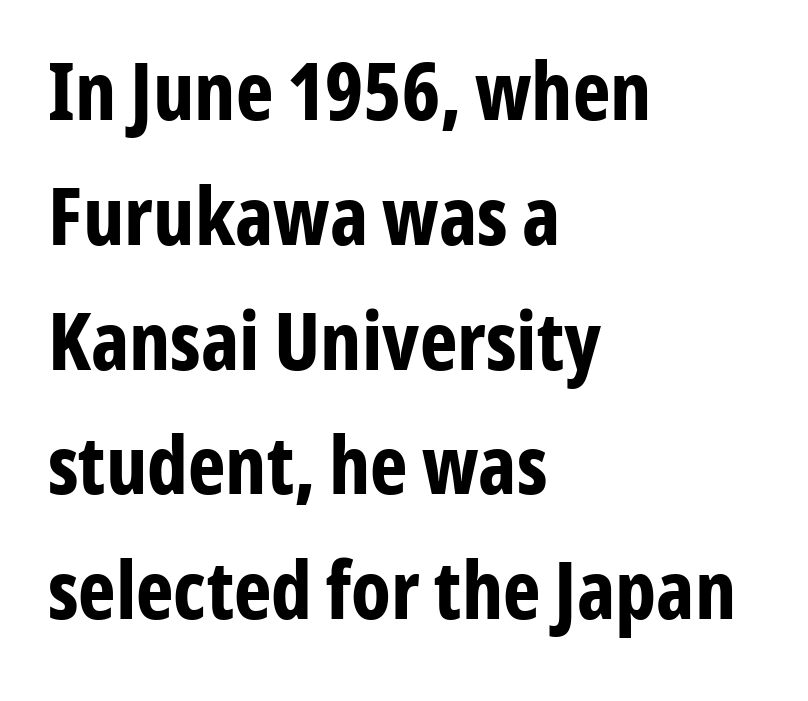
Q: Is the text bold? A: Yes.
Q: Is the text italic (slanted)? A: No, it is upright.
Q: Is the typeface a serif or a sans-serif typeface? A: Sans-serif.
Q: Is the text underlined? A: No.
Q: How is the paragraph aligned? A: Left-aligned.
Q: Is the spacing between letters normal or unusually wide? A: Normal.
Q: Is the spacing between lines tight, normal or loose? A: Normal.
Q: Width (condensed, normal, or wide)? A: Condensed.
Q: Stroke contrast? A: Low.
Q: x-height? A: Medium.
Q: Monospaced? A: No.
